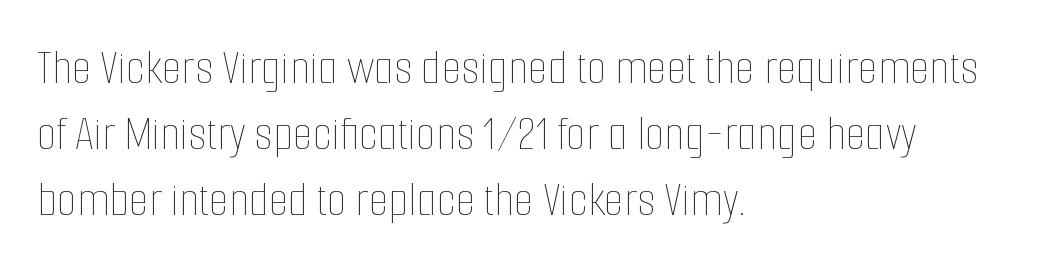
{"italic": "no", "bold": "no", "weight": "thin", "width": "condensed", "stroke_contrast": "low", "x_height": "medium", "monospaced": "no", "underline": "no", "align": "left", "line_spacing": "normal", "line_spacing_ratio": 1.29, "letter_spacing": "normal", "letter_spacing_em": 0.0, "glyph_px": 51}
